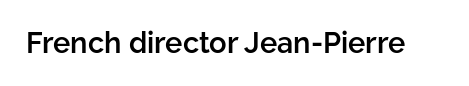
{"serif": "no", "italic": "no", "bold": "semi", "weight": "semibold", "width": "normal", "stroke_contrast": "low", "x_height": "medium", "monospaced": "no", "underline": "no", "letter_spacing": "normal", "letter_spacing_em": 0.0, "glyph_px": 29}
